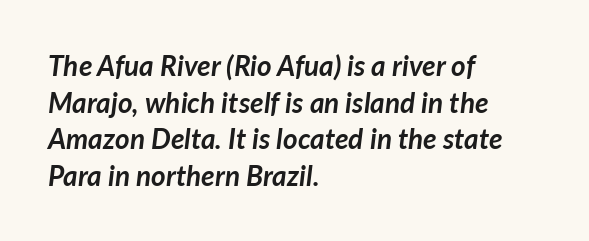
{"italic": "yes", "lean": "right", "slant_degrees": 7, "bold": "yes", "weight": "semibold", "width": "normal", "stroke_contrast": "low", "x_height": "medium", "monospaced": "no", "underline": "no", "align": "left", "line_spacing": "normal", "line_spacing_ratio": 1.31, "letter_spacing": "normal", "letter_spacing_em": 0.0, "glyph_px": 28}
